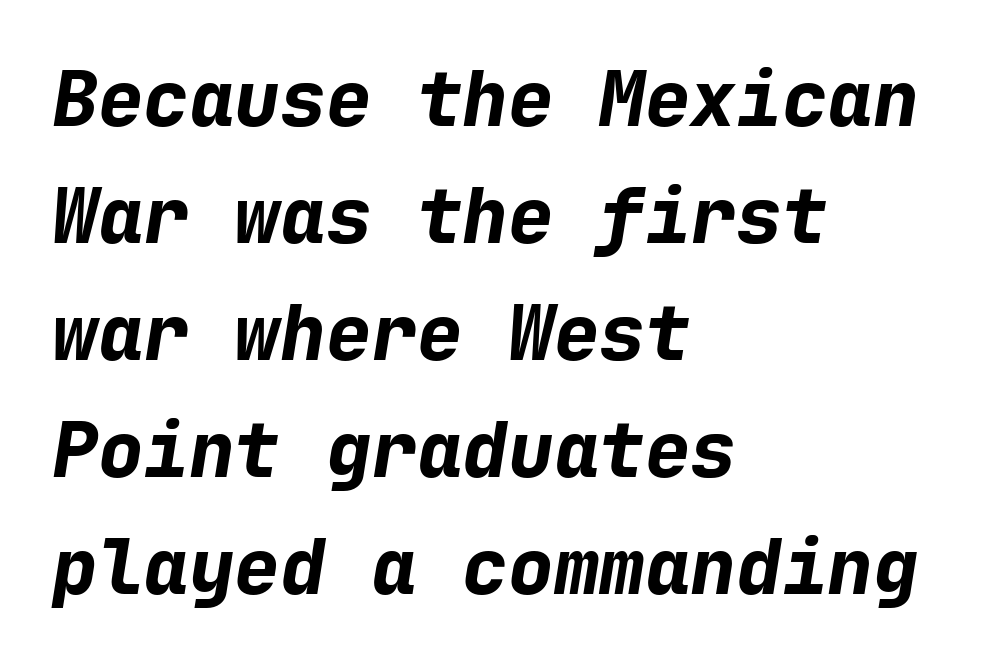
The words here are not underlined. The tracking reads as untouched default to a designer's eye. Italic? Definitely — the glyphs are oblique. Is this a fixed-width face? Yes — each glyph sits in an identical cell. Leading matches the norm, producing a regular column.
